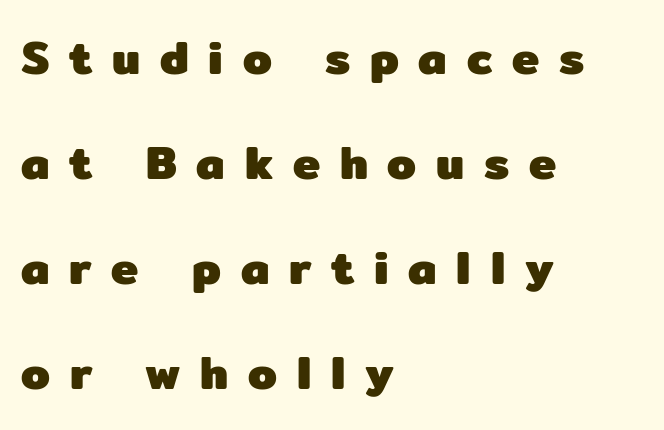
The image shows 46 px heavy sans-serif type, upright; set left-aligned, loose line spacing (2.28x), unusually wide letter spacing (+0.43 em), not underlined; low stroke contrast and a medium x-height.
